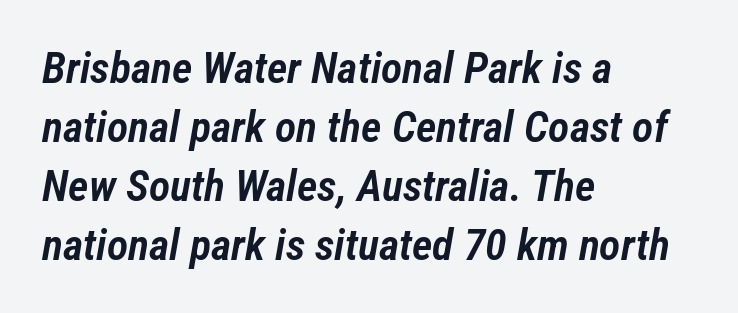
Q: Is the text bold? A: Semi-bold.
Q: Is the text italic (slanted)? A: Yes, it leans right by about 12 degrees.
Q: Is the text underlined? A: No.
Q: How is the paragraph aligned? A: Left-aligned.
Q: Is the spacing between letters normal or unusually wide? A: Normal.
Q: Is the spacing between lines tight, normal or loose? A: Normal.
Q: Width (condensed, normal, or wide)? A: Condensed.
Q: Stroke contrast? A: Low.
Q: x-height? A: Medium.
Q: Monospaced? A: No.
